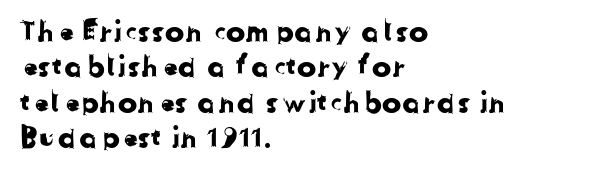
{"serif": "no", "width": "normal", "stroke_contrast": "low", "x_height": "medium", "monospaced": "no", "underline": "no", "align": "left", "line_spacing_ratio": 1.22, "letter_spacing": "normal", "letter_spacing_em": 0.0, "glyph_px": 29}
